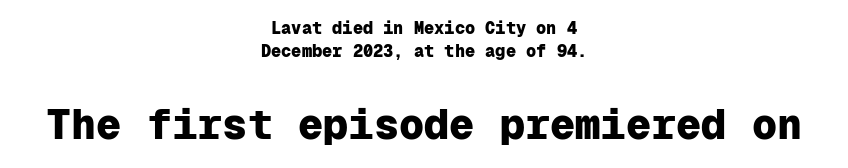
{"serif": "no", "italic": "no", "bold": "yes", "weight": "heavy", "width": "normal", "stroke_contrast": "low", "x_height": "medium", "monospaced": "yes", "underline": "no", "align": "center", "line_spacing": "normal", "line_spacing_ratio": 1.36, "letter_spacing": "normal", "letter_spacing_em": 0.0, "larger_block": "second", "size_ratio": 2.47, "glyph_px": 42}
